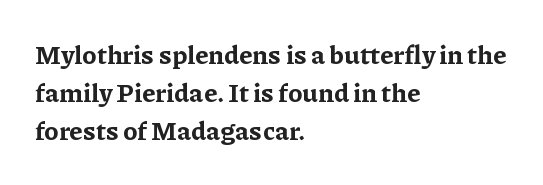
The image shows 26 px bold type, upright; set left-aligned, normal line spacing (1.47x), normal letter spacing, not underlined.
